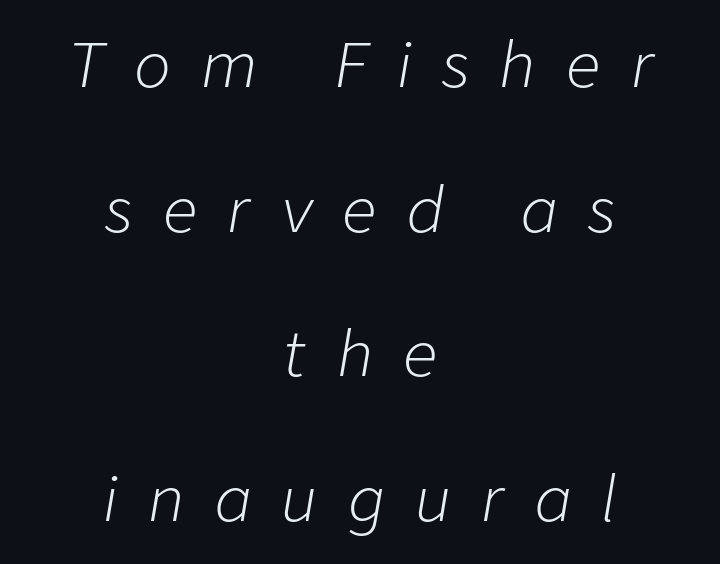
{"italic": "yes", "lean": "right", "slant_degrees": 9, "bold": "no", "weight": "light", "width": "normal", "stroke_contrast": "low", "x_height": "medium", "monospaced": "no", "underline": "no", "align": "center", "line_spacing": "loose", "line_spacing_ratio": 2.37, "letter_spacing": "wide", "letter_spacing_em": 0.5, "glyph_px": 61}
